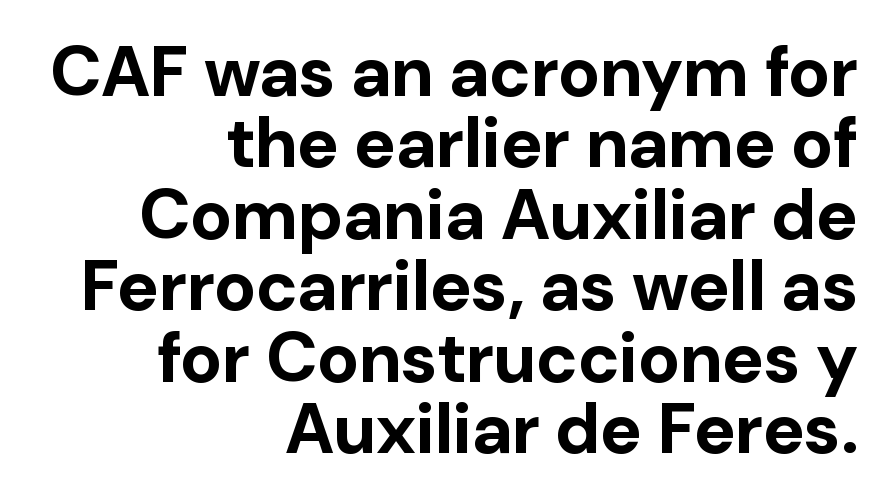
{"serif": "no", "italic": "no", "bold": "yes", "weight": "bold", "width": "normal", "stroke_contrast": "low", "x_height": "medium", "monospaced": "no", "underline": "no", "align": "right", "line_spacing": "tight", "line_spacing_ratio": 1.02, "letter_spacing": "normal", "letter_spacing_em": 0.0, "glyph_px": 70}
